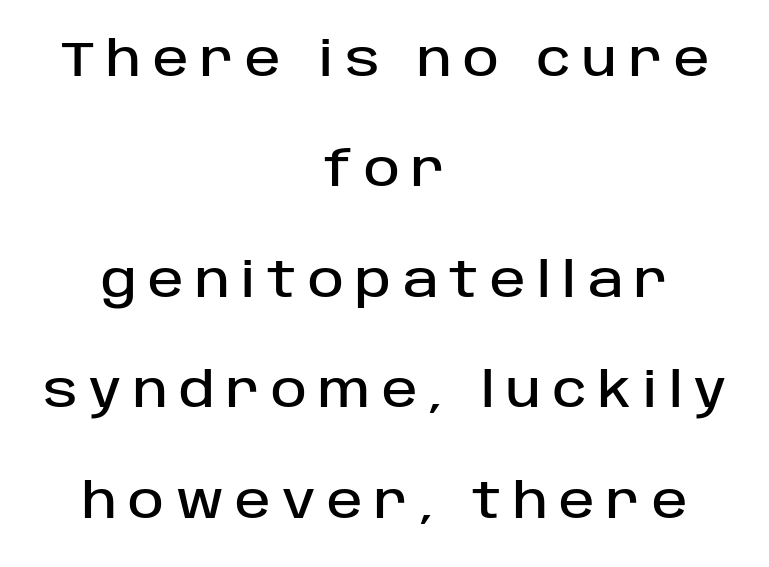
{"serif": "no", "italic": "no", "width": "normal", "stroke_contrast": "low", "x_height": "large", "monospaced": "no", "underline": "no", "align": "center", "line_spacing": "loose", "line_spacing_ratio": 2.3, "letter_spacing": "wide", "letter_spacing_em": 0.24, "glyph_px": 48}
